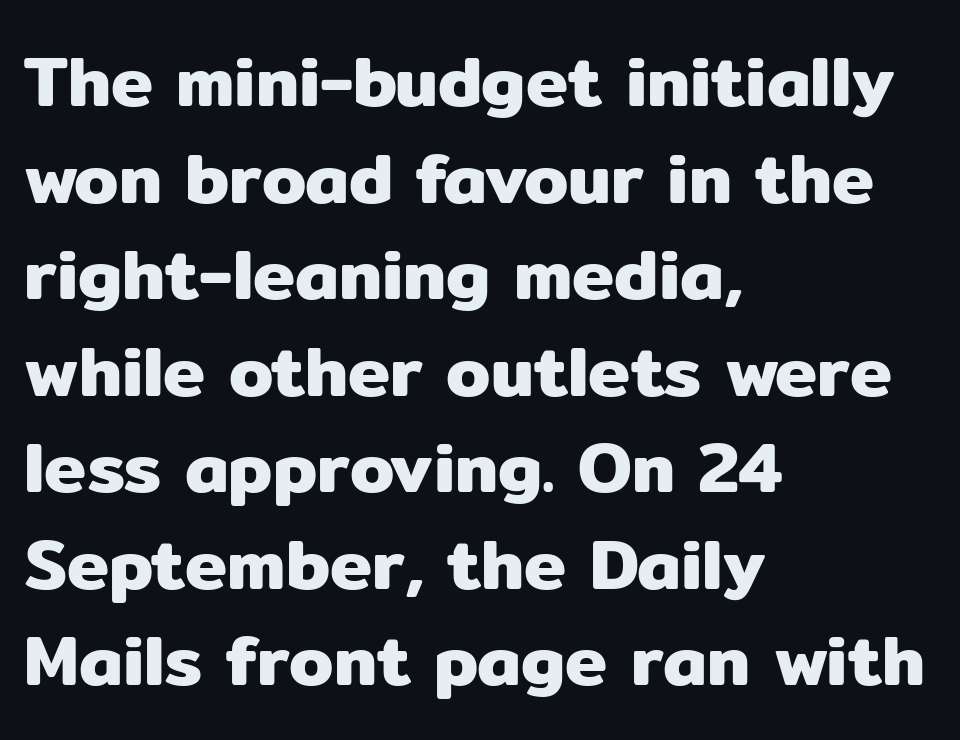
The image shows 71 px sans-serif type, upright; set left-aligned, normal line spacing (1.36x), normal letter spacing, not underlined; low stroke contrast and a medium x-height.
